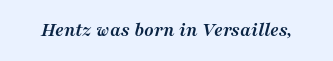
Rule under the text: the space is simply empty. Heft: maximum for text — a bold. Is the type slanted? Yes — the strokes lean at a clear angle. Tracking value appears to be zero — textbook default spacing.
